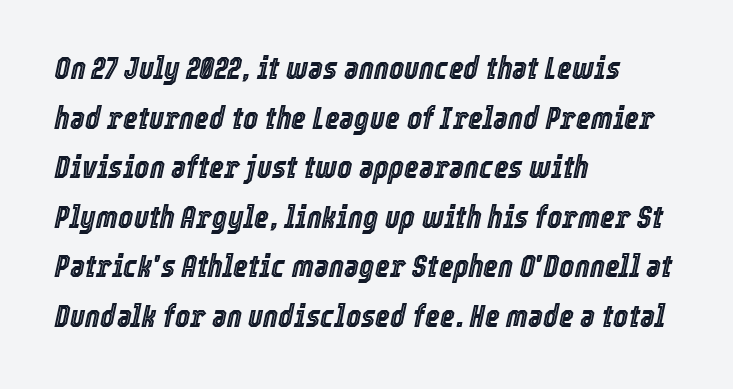
Q: Is the text italic (slanted)? A: Yes, it leans right by about 12 degrees.
Q: Is the text underlined? A: No.
Q: How is the paragraph aligned? A: Left-aligned.
Q: Is the spacing between letters normal or unusually wide? A: Normal.
Q: Is the spacing between lines tight, normal or loose? A: Normal.
Q: Width (condensed, normal, or wide)? A: Condensed.
Q: x-height? A: Medium.
Q: Monospaced? A: No.
